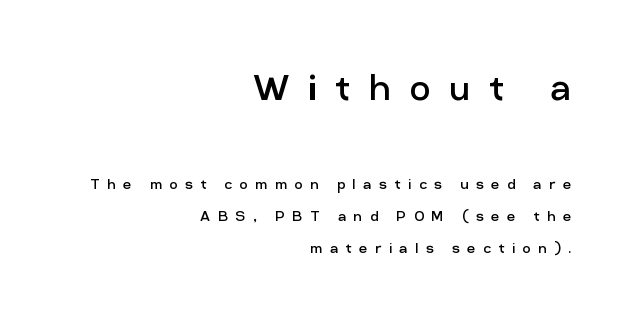
The image shows 45 px regular-weight sans-serif type, upright; set right-aligned, line spacing 1.78x, unusually wide letter spacing (+0.41 em), not underlined; the first (top) block is 2.5x larger; low stroke contrast and a medium x-height.
